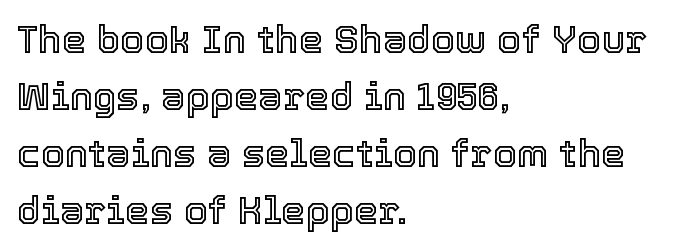
{"italic": "no", "width": "normal", "x_height": "medium", "monospaced": "no", "underline": "no", "align": "left", "line_spacing": "normal", "line_spacing_ratio": 1.46, "letter_spacing": "normal", "letter_spacing_em": 0.0, "glyph_px": 39}
